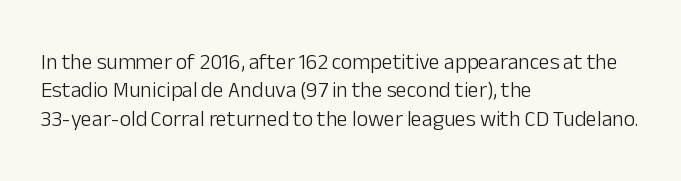
{"italic": "no", "bold": "no", "underline": "no", "align": "left", "line_spacing": "normal", "line_spacing_ratio": 1.29, "letter_spacing": "normal", "letter_spacing_em": 0.0, "glyph_px": 22}
